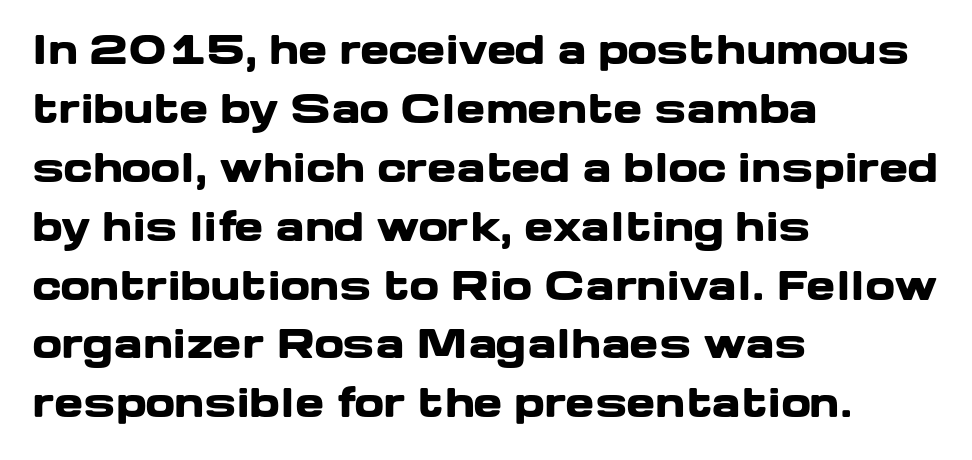
The image shows 39 px heavy, wide sans-serif type, upright; set left-aligned, normal line spacing (1.51x), normal letter spacing, not underlined; low stroke contrast and a medium x-height.
